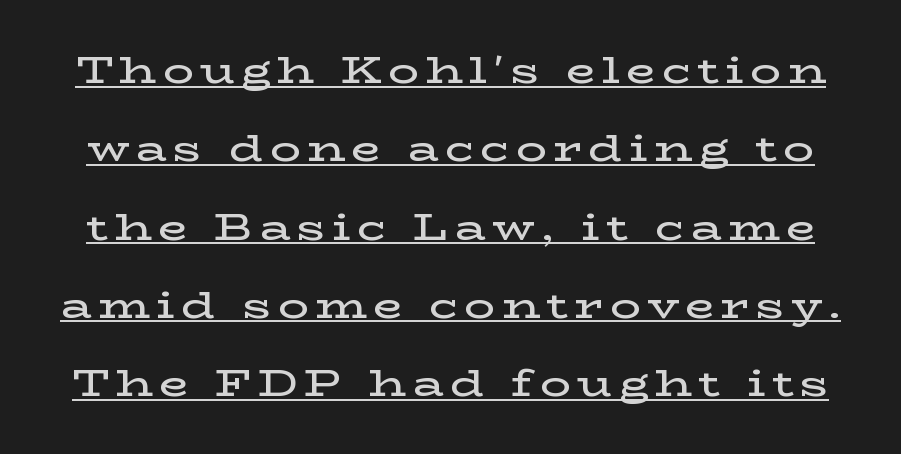
{"serif": "yes", "italic": "no", "bold": "semi", "weight": "semibold", "width": "wide", "stroke_contrast": "low", "x_height": "medium", "monospaced": "no", "underline": "yes", "line_spacing": "loose", "line_spacing_ratio": 2.06, "glyph_px": 38}
